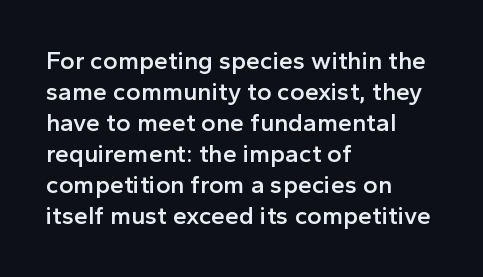
{"italic": "no", "bold": "semi", "underline": "no", "align": "left", "line_spacing_ratio": 1.24, "letter_spacing": "normal", "letter_spacing_em": 0.0, "glyph_px": 25}
